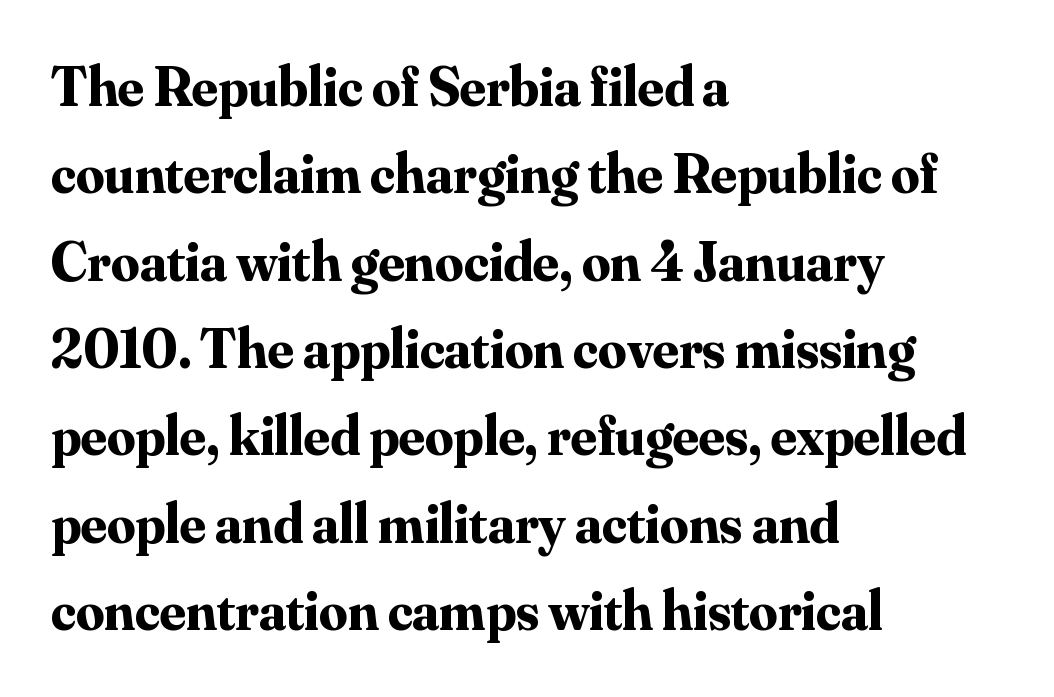
Q: Is the text bold? A: Yes.
Q: Is the text italic (slanted)? A: No, it is upright.
Q: Is the typeface a serif or a sans-serif typeface? A: Serif.
Q: Is the text underlined? A: No.
Q: How is the paragraph aligned? A: Left-aligned.
Q: Is the spacing between letters normal or unusually wide? A: Normal.
Q: Is the spacing between lines tight, normal or loose? A: Normal.
Q: Width (condensed, normal, or wide)? A: Normal.
Q: Stroke contrast? A: Medium.
Q: x-height? A: Small.
Q: Monospaced? A: No.
